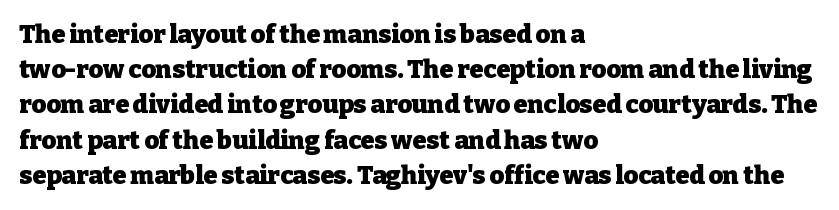
Q: Is the text bold? A: Yes.
Q: Is the text italic (slanted)? A: No, it is upright.
Q: Is the text underlined? A: No.
Q: How is the paragraph aligned? A: Left-aligned.
Q: Is the spacing between letters normal or unusually wide? A: Normal.
Q: Is the spacing between lines tight, normal or loose? A: Normal.
